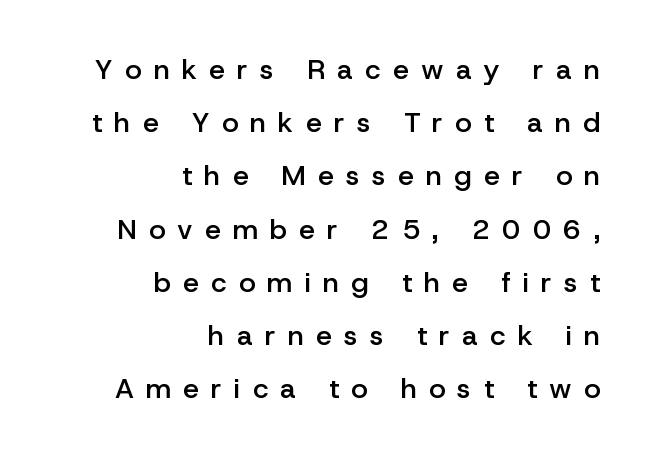
{"serif": "no", "italic": "no", "bold": "semi", "weight": "semibold", "width": "normal", "stroke_contrast": "low", "x_height": "medium", "monospaced": "no", "underline": "no", "align": "right", "line_spacing": "loose", "line_spacing_ratio": 1.9, "letter_spacing": "wide", "letter_spacing_em": 0.44, "glyph_px": 28}
